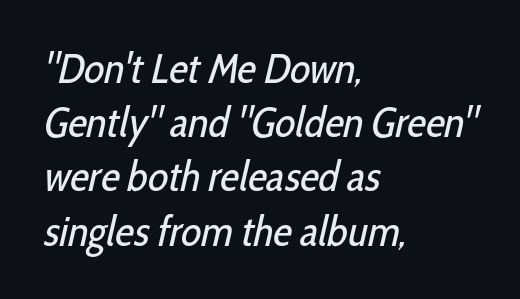
The image shows 42 px regular-weight, condensed sans-serif type; set left-aligned, normal line spacing (1.29x), normal letter spacing, not underlined; low stroke contrast and a medium x-height.
